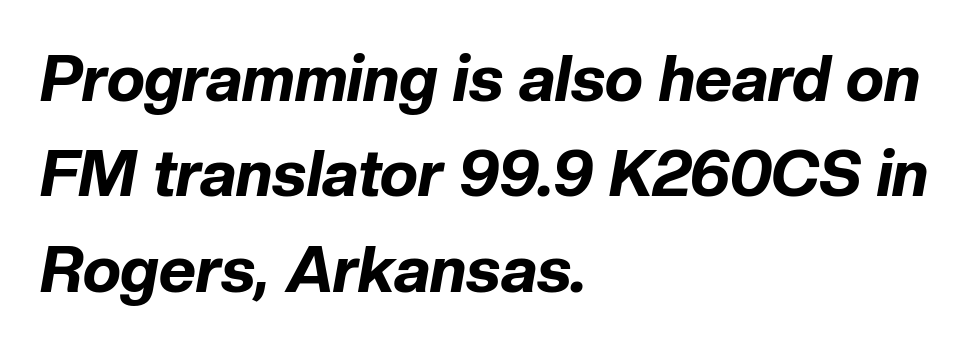
The image shows 64 px bold type, italic (leaning right); set left-aligned, normal line spacing (1.49x), normal letter spacing, not underlined; low stroke contrast and a medium x-height.
